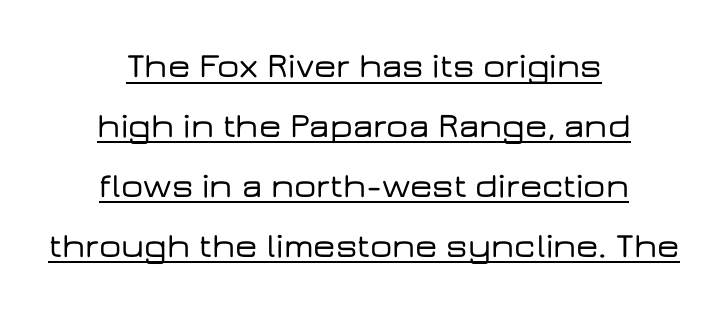
The image shows 35 px wide sans-serif type, upright; set centered, line spacing 1.71x, normal letter spacing, underlined; low stroke contrast and a medium x-height.
